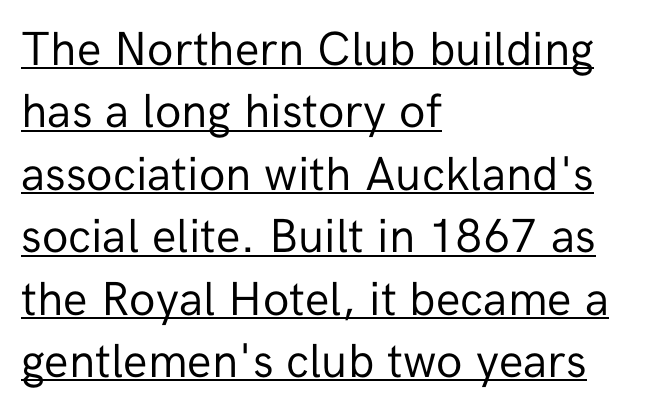
Q: Is the text bold? A: No.
Q: Is the text italic (slanted)? A: No, it is upright.
Q: Is the typeface a serif or a sans-serif typeface? A: Sans-serif.
Q: Is the text underlined? A: Yes.
Q: How is the paragraph aligned? A: Left-aligned.
Q: Is the spacing between letters normal or unusually wide? A: Normal.
Q: Is the spacing between lines tight, normal or loose? A: Normal.
Q: Width (condensed, normal, or wide)? A: Normal.
Q: Stroke contrast? A: Low.
Q: x-height? A: Medium.
Q: Monospaced? A: No.
